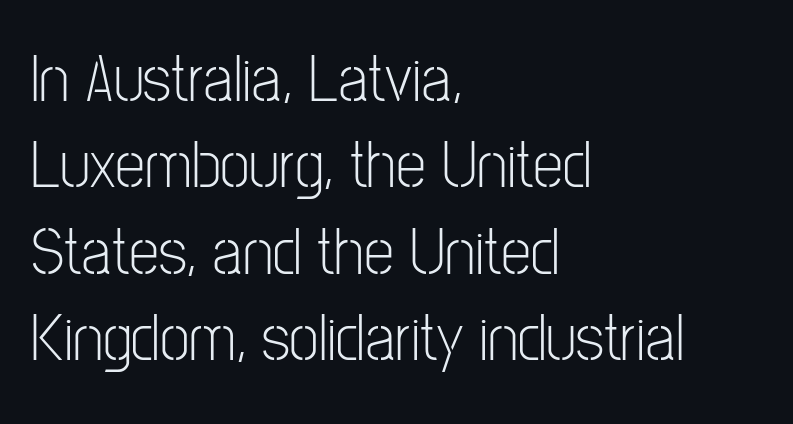
The image shows 68 px light, condensed sans-serif type, upright; set left-aligned, normal line spacing (1.27x), normal letter spacing, not underlined; low stroke contrast and a medium x-height.
